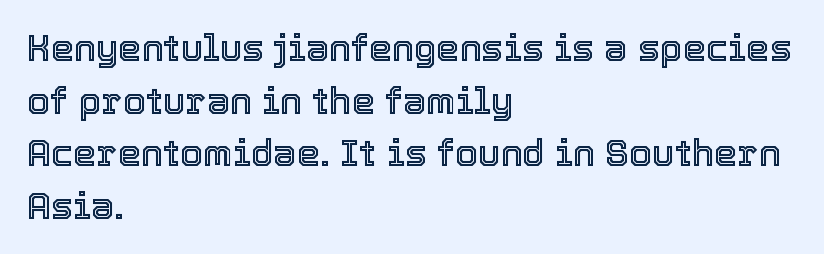
{"italic": "no", "width": "normal", "x_height": "medium", "monospaced": "no", "underline": "no", "align": "left", "line_spacing": "normal", "line_spacing_ratio": 1.42, "letter_spacing": "normal", "letter_spacing_em": 0.0, "glyph_px": 37}
